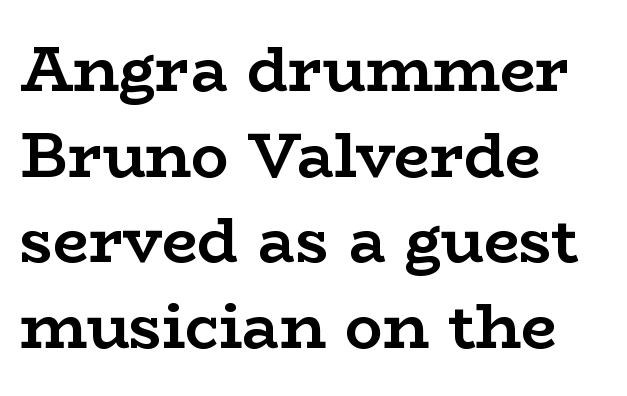
Weight check: bold — yes, fully. The line-height multiplier appears to be the usual default. Serif or sans? Serif — the stroke terminals have little feet. Honestly, the letter spacing is just normal — you wouldn't notice it.
